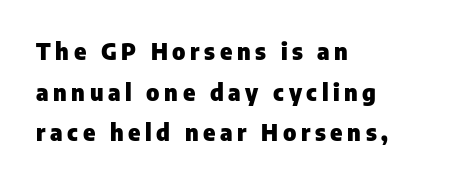
Clear beneath every line of the passage. The lettering holds an erect, upright posture throughout. Inter-character spacing is expanded well beyond the font's built-in metrics. Left-aligned paragraph, ragged on the right. Its strokes are broad and dark, the hallmark of bold type.
